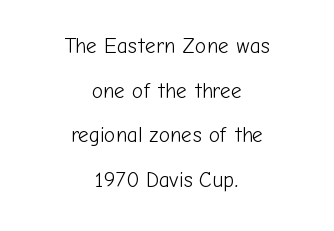
Vertical spacing — loose. Every stem runs plumb, perpendicular to the baseline. Ink coverage per letter is moderate at most. Check the space under the baseline: it is left empty. Centered paragraph, ragged on both sides.
